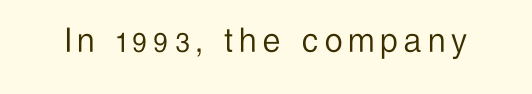
Q: Is the text bold? A: No.
Q: Is the text italic (slanted)? A: No, it is upright.
Q: Is the typeface a serif or a sans-serif typeface? A: Sans-serif.
Q: Is the text underlined? A: No.
Q: Width (condensed, normal, or wide)? A: Condensed.
Q: Stroke contrast? A: Low.
Q: x-height? A: Medium.
Q: Monospaced? A: No.
